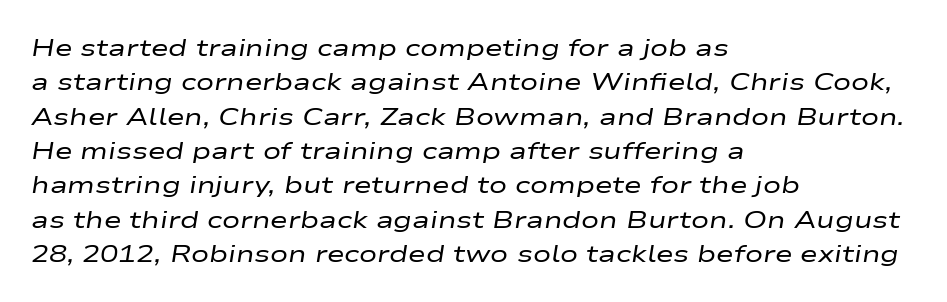
The image shows 24 px text type, italic (leaning right); set left-aligned, normal line spacing (1.43x), normal letter spacing, not underlined.
